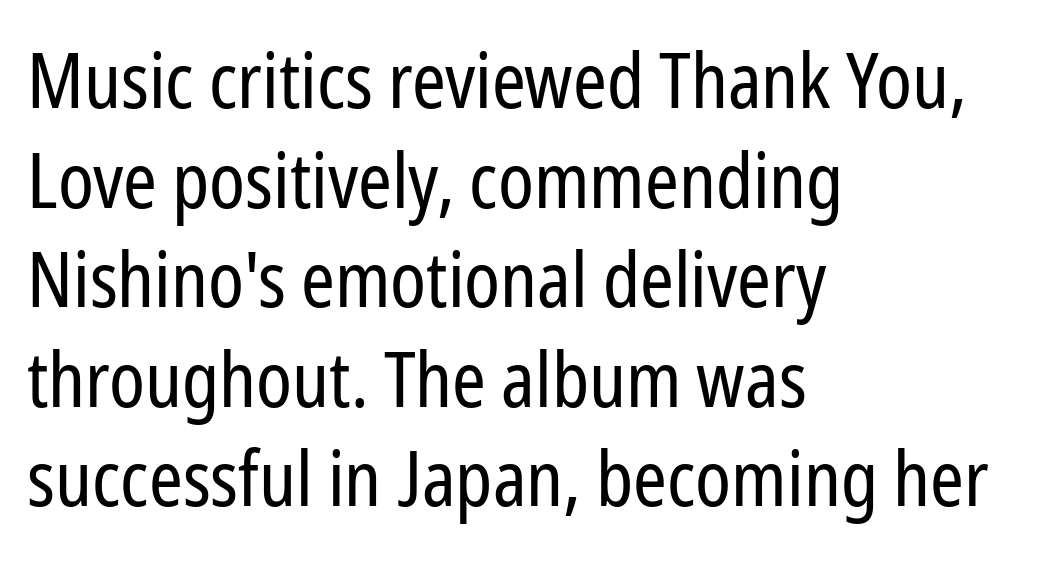
{"serif": "no", "italic": "no", "bold": "no", "weight": "regular", "width": "condensed", "stroke_contrast": "low", "x_height": "medium", "monospaced": "no", "underline": "no", "align": "left", "line_spacing": "normal", "line_spacing_ratio": 1.31, "letter_spacing": "normal", "letter_spacing_em": 0.0, "glyph_px": 76}
